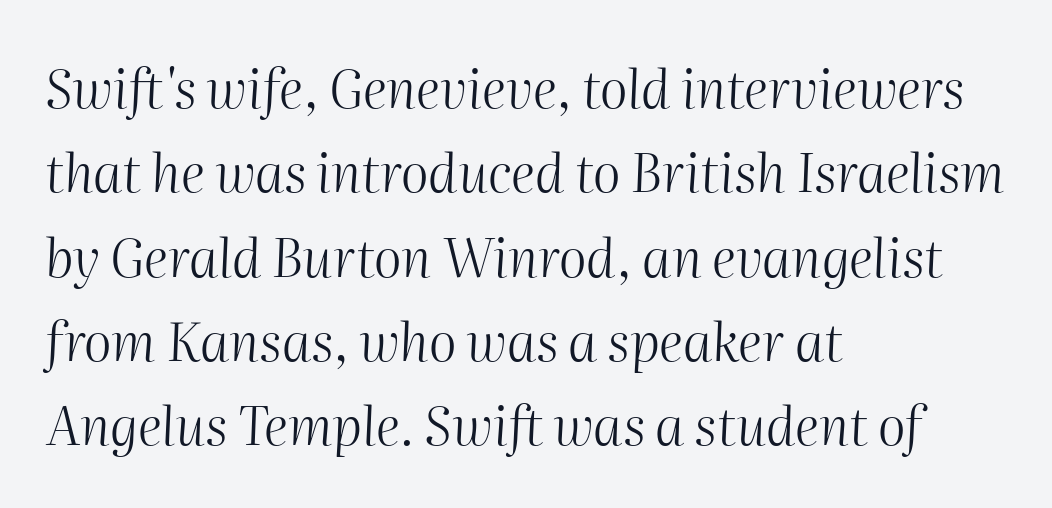
The strokes carry an ordinary text weight at most. Summary of vertical rhythm: regular, with standard interline spacing. Each row of text sits above clean, open space. Spacing verdict: proportional, widths tailored to each character. Here the glyphs are tracked normally, forming tight word shapes.
